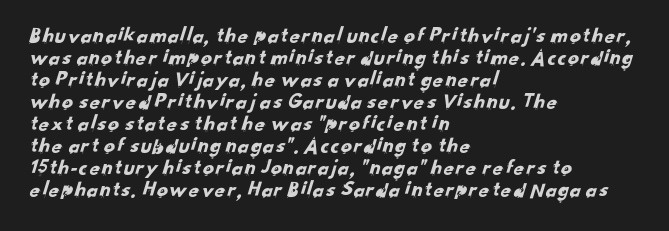
The image shows 22 px text type; set left-aligned, tight line spacing (1.0x), normal letter spacing, not underlined.
